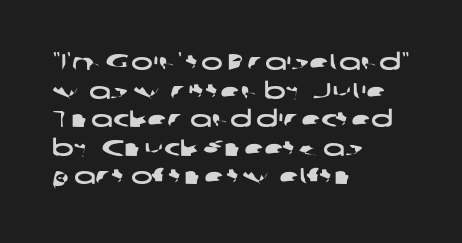
{"underline": "no", "align": "left", "line_spacing_ratio": 1.24, "letter_spacing": "normal", "letter_spacing_em": 0.0, "glyph_px": 23}
